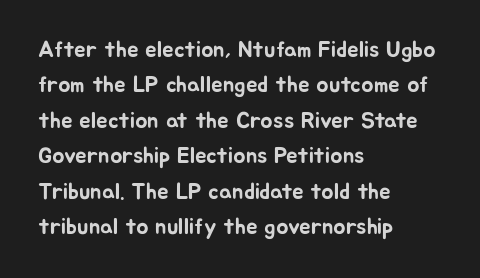
Nope, not italic — everything's standing straight. Words appear dense and cohesive because spacing is normal. The baseline area is clear. These lines sit exactly where default settings would place them. The compositor pushed each line to the left boundary.
